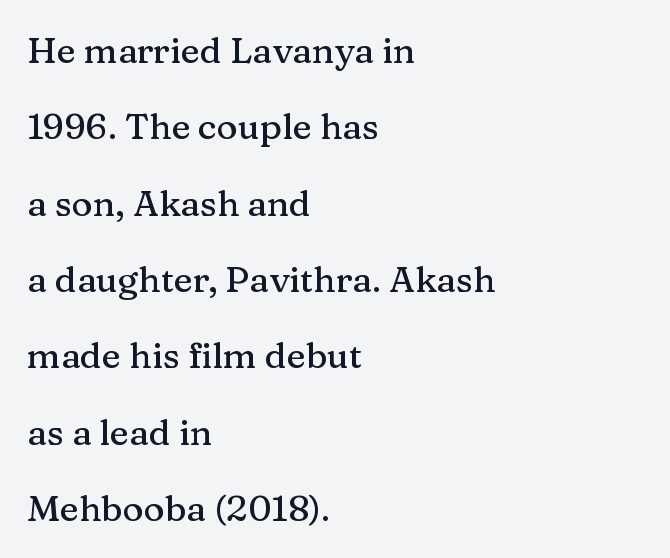
Line beginnings align vertically; line endings do not. Vertically, the passage feels expansive, rows floating well apart. Plain, unruled lines of type. Small tapered or slab feet sit at the stroke ends, so this counts as serif. Observe the ordinary spacing: letters are neighbours, not strangers.
